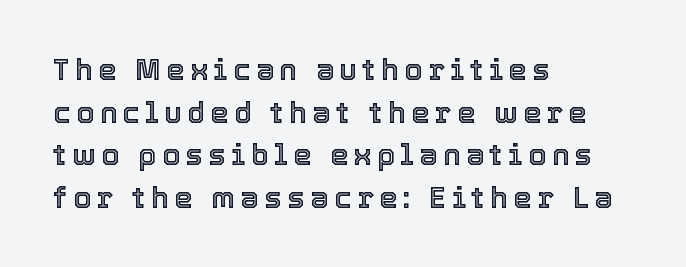
Q: Is the text italic (slanted)? A: No, it is upright.
Q: Is the text underlined? A: No.
Q: How is the paragraph aligned? A: Left-aligned.
Q: Is the spacing between lines tight, normal or loose? A: Normal.
Q: Width (condensed, normal, or wide)? A: Normal.
Q: x-height? A: Medium.
Q: Monospaced? A: No.
